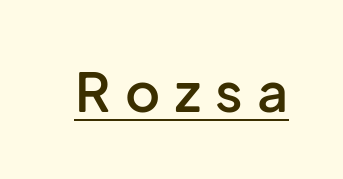
{"serif": "no", "italic": "no", "bold": "semi", "weight": "semibold", "width": "normal", "stroke_contrast": "low", "x_height": "medium", "monospaced": "no", "underline": "yes", "letter_spacing": "wide", "letter_spacing_em": 0.27, "glyph_px": 54}
